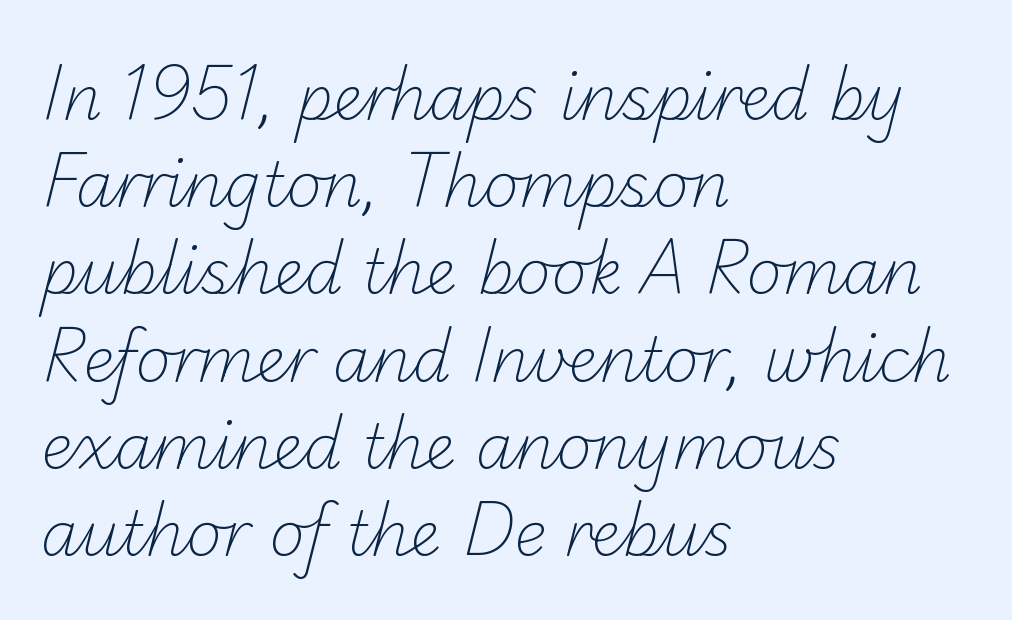
Classification — sans serif. A clean baseline with only descenders dipping below it. The rows are spaced the way most documents space them. Letter spacing: default. Varying glyph widths throughout — classic text-font behaviour.
